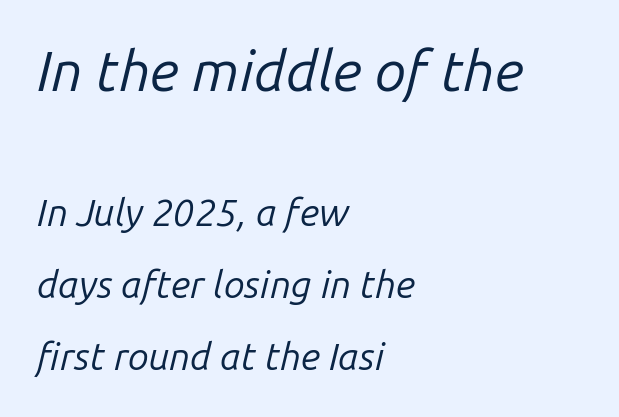
Q: Is the text bold? A: No.
Q: Is the text italic (slanted)? A: Yes, it leans right by about 14 degrees.
Q: Is the text underlined? A: No.
Q: How is the paragraph aligned? A: Left-aligned.
Q: Is the spacing between letters normal or unusually wide? A: Normal.
Q: Which block of text is set in a larger size, the first (top) or the second (bottom)? A: The first (top) one.
Q: Width (condensed, normal, or wide)? A: Normal.
Q: Stroke contrast? A: Low.
Q: x-height? A: Medium.
Q: Monospaced? A: No.
